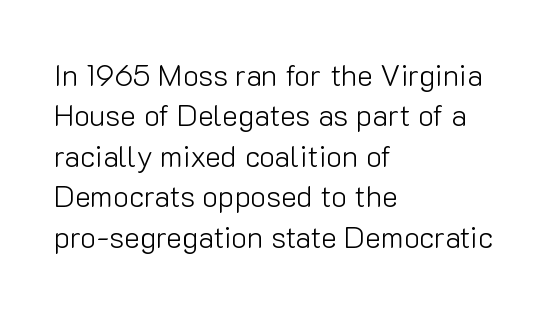
{"serif": "no", "italic": "no", "bold": "no", "weight": "light", "width": "normal", "stroke_contrast": "low", "x_height": "medium", "monospaced": "no", "underline": "no", "align": "left", "line_spacing": "normal", "line_spacing_ratio": 1.35, "letter_spacing": "normal", "letter_spacing_em": 0.0, "glyph_px": 30}
